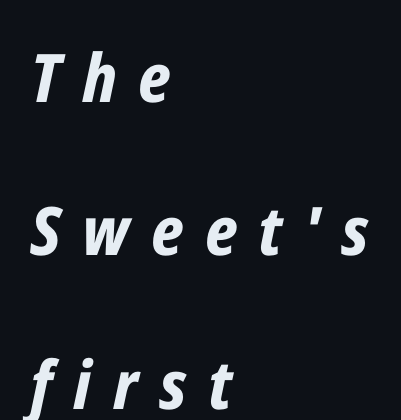
Q: Is the text bold? A: Yes.
Q: Is the text italic (slanted)? A: Yes, it leans right by about 12 degrees.
Q: Is the text underlined? A: No.
Q: How is the paragraph aligned? A: Left-aligned.
Q: Is the spacing between letters normal or unusually wide? A: Unusually wide.
Q: Is the spacing between lines tight, normal or loose? A: Loose.
Q: Width (condensed, normal, or wide)? A: Condensed.
Q: Stroke contrast? A: Low.
Q: x-height? A: Medium.
Q: Monospaced? A: No.
